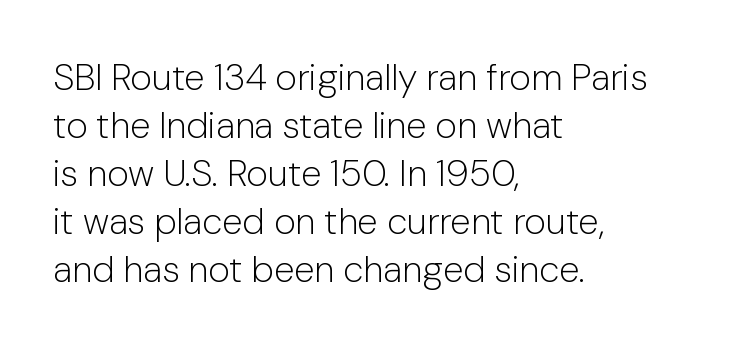
The image shows 37 px light sans-serif type, upright; set left-aligned, normal line spacing (1.3x), normal letter spacing, not underlined; low stroke contrast and a medium x-height.
